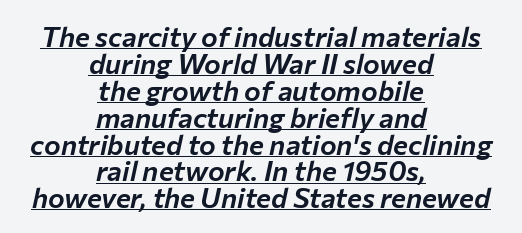
Q: Is the text italic (slanted)? A: Yes, it leans right by about 12 degrees.
Q: Is the text underlined? A: Yes.
Q: How is the paragraph aligned? A: Centered.
Q: Is the spacing between letters normal or unusually wide? A: Normal.
Q: Is the spacing between lines tight, normal or loose? A: Tight.
Q: Width (condensed, normal, or wide)? A: Normal.
Q: Stroke contrast? A: Low.
Q: x-height? A: Medium.
Q: Monospaced? A: No.
